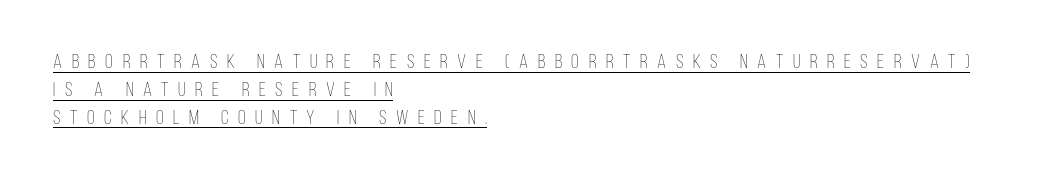
{"italic": "no", "bold": "no", "underline": "yes", "align": "left", "line_spacing": "normal", "line_spacing_ratio": 1.39, "letter_spacing": "wide", "letter_spacing_em": 0.48, "glyph_px": 20}
